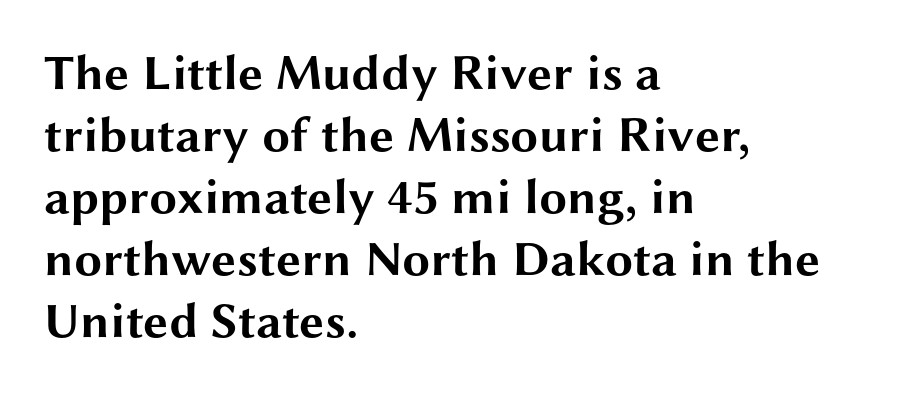
{"serif": "no", "italic": "no", "bold": "yes", "weight": "bold", "width": "wide", "stroke_contrast": "medium", "x_height": "medium", "monospaced": "no", "underline": "no", "align": "left", "line_spacing_ratio": 1.24, "letter_spacing": "normal", "letter_spacing_em": 0.0, "glyph_px": 50}
